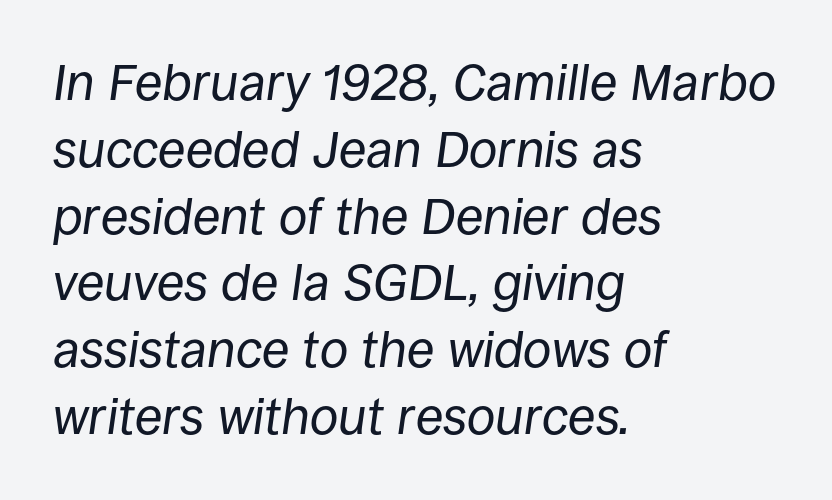
Q: Is the text bold? A: No.
Q: Is the text italic (slanted)? A: Yes, it leans right by about 8 degrees.
Q: Is the text underlined? A: No.
Q: How is the paragraph aligned? A: Left-aligned.
Q: Is the spacing between letters normal or unusually wide? A: Normal.
Q: Is the spacing between lines tight, normal or loose? A: Normal.
Q: Width (condensed, normal, or wide)? A: Normal.
Q: Stroke contrast? A: Low.
Q: x-height? A: Large.
Q: Monospaced? A: No.
